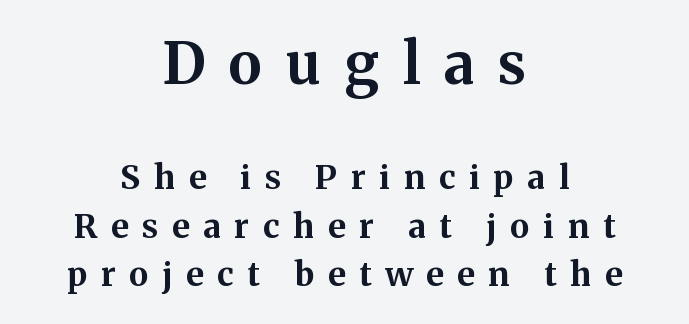
Q: Is the text bold? A: Yes.
Q: Is the text italic (slanted)? A: No, it is upright.
Q: Is the typeface a serif or a sans-serif typeface? A: Serif.
Q: Is the text underlined? A: No.
Q: How is the paragraph aligned? A: Centered.
Q: Is the spacing between letters normal or unusually wide? A: Unusually wide.
Q: Is the spacing between lines tight, normal or loose? A: Normal.
Q: Which block of text is set in a larger size, the first (top) or the second (bottom)? A: The first (top) one.
Q: Width (condensed, normal, or wide)? A: Normal.
Q: Stroke contrast? A: Medium.
Q: x-height? A: Medium.
Q: Monospaced? A: No.
